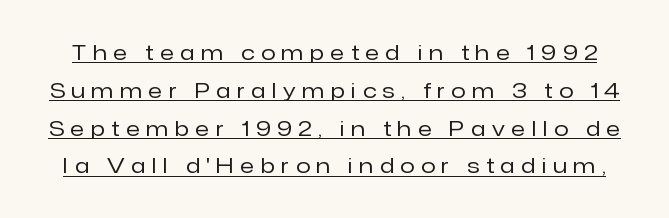
Q: Is the text bold? A: No.
Q: Is the text italic (slanted)? A: No, it is upright.
Q: Is the text underlined? A: Yes.
Q: Is the spacing between letters normal or unusually wide? A: Unusually wide.
